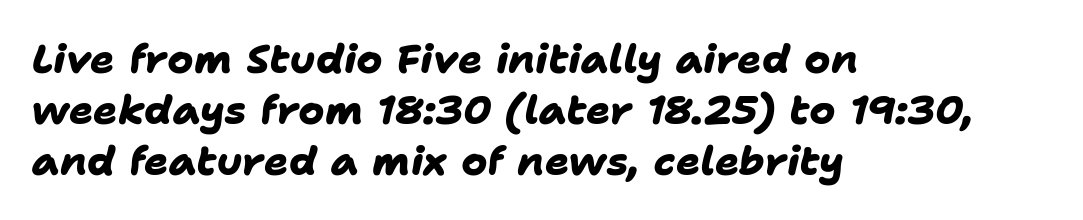
The image shows 40 px heavy sans-serif type; set left-aligned, normal line spacing (1.27x), normal letter spacing, not underlined; low stroke contrast and a medium x-height.
